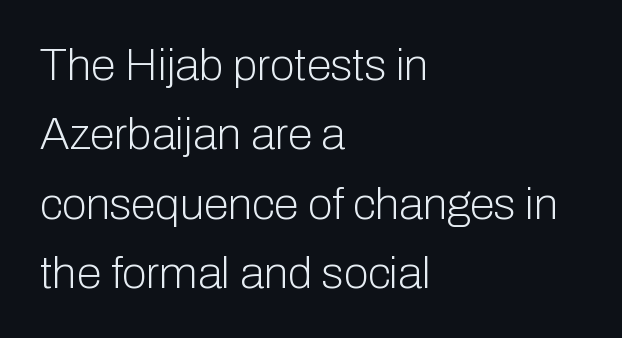
Q: Is the text bold? A: No.
Q: Is the text italic (slanted)? A: No, it is upright.
Q: Is the typeface a serif or a sans-serif typeface? A: Sans-serif.
Q: Is the text underlined? A: No.
Q: How is the paragraph aligned? A: Left-aligned.
Q: Is the spacing between letters normal or unusually wide? A: Normal.
Q: Is the spacing between lines tight, normal or loose? A: Normal.
Q: Width (condensed, normal, or wide)? A: Normal.
Q: Stroke contrast? A: Low.
Q: x-height? A: Medium.
Q: Monospaced? A: No.
